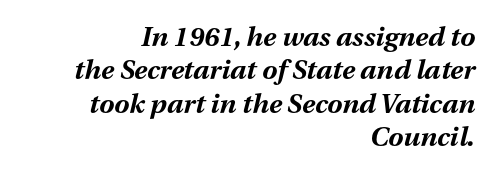
The image shows 27 px bold type, italic (leaning right); set right-aligned, line spacing 1.24x, normal letter spacing, not underlined.
